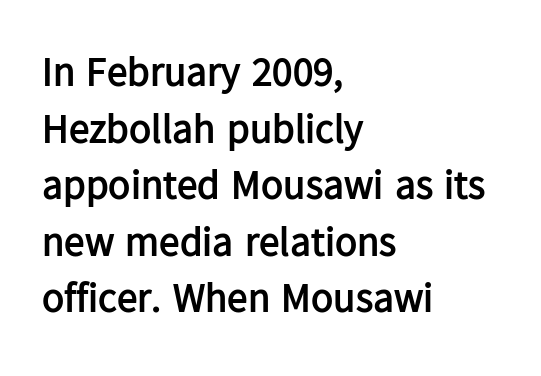
Looks like regular typesetting: each glyph gets only the width it needs. The letters stand straight up with perfectly vertical stems. In terms of letterspacing, this is plain default setting. The rendering uses a moderate line-height, typical for paragraphs. Clear beneath every line of the passage.
